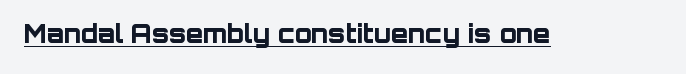
The face used here appears with an underline applied. Nope, not italic — everything's standing straight. This is heavy type, rendered in bold. Nobody touched the tracking dial on this one.
